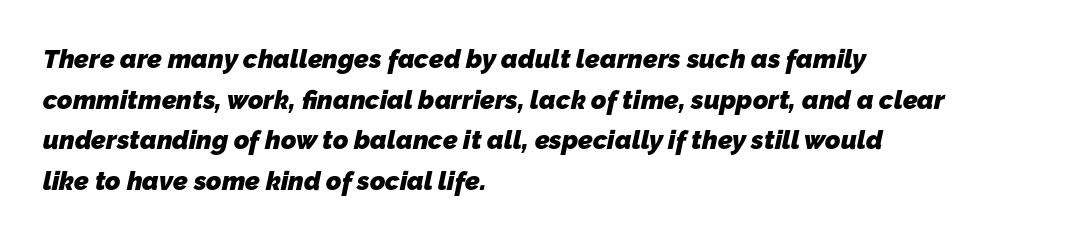
The image shows 26 px bold type; set left-aligned, normal line spacing (1.56x), normal letter spacing, not underlined.
